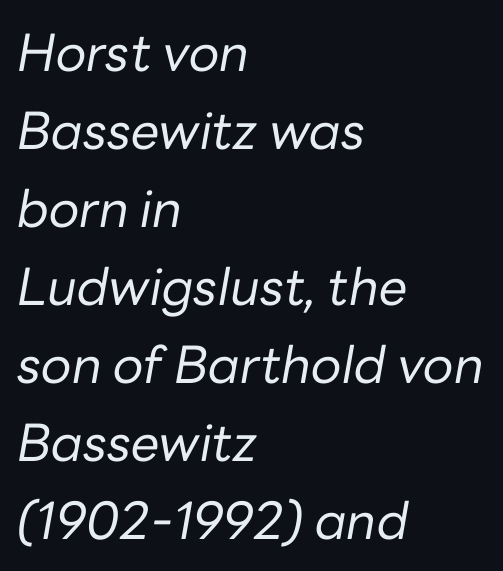
The image shows 51 px regular-weight type, italic (leaning right); set left-aligned, normal line spacing (1.53x), normal letter spacing, not underlined; low stroke contrast and a medium x-height.
